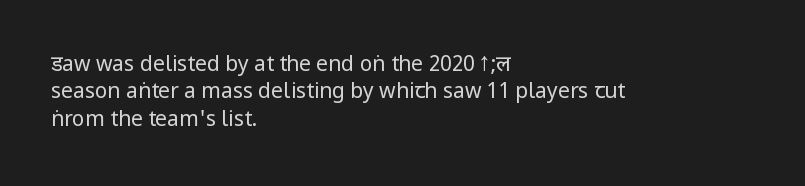
Reading down the block, your eye returns to a fixed left position each line. The weight tops out at a normal text grade. Interline gaps are of average width in this sample. The letters sit at their default tracking, neither squeezed nor spread.
